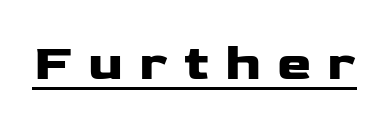
The image shows 52 px heavy, wide sans-serif type, upright; set unusually wide letter spacing (+0.31 em), underlined; low stroke contrast and a medium x-height.
